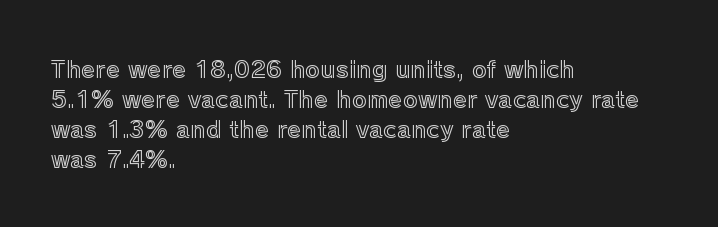
{"italic": "no", "underline": "no", "align": "left", "line_spacing": "normal", "line_spacing_ratio": 1.31, "letter_spacing": "normal", "letter_spacing_em": 0.0, "glyph_px": 23}
